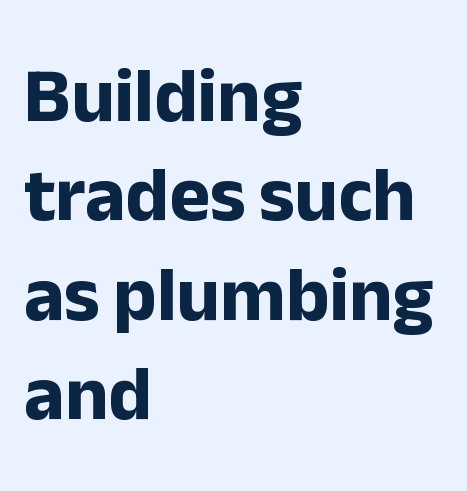
{"serif": "no", "italic": "no", "bold": "yes", "weight": "bold", "width": "normal", "stroke_contrast": "low", "x_height": "medium", "monospaced": "no", "underline": "no", "align": "left", "line_spacing": "normal", "line_spacing_ratio": 1.29, "letter_spacing": "normal", "letter_spacing_em": 0.0, "glyph_px": 77}
